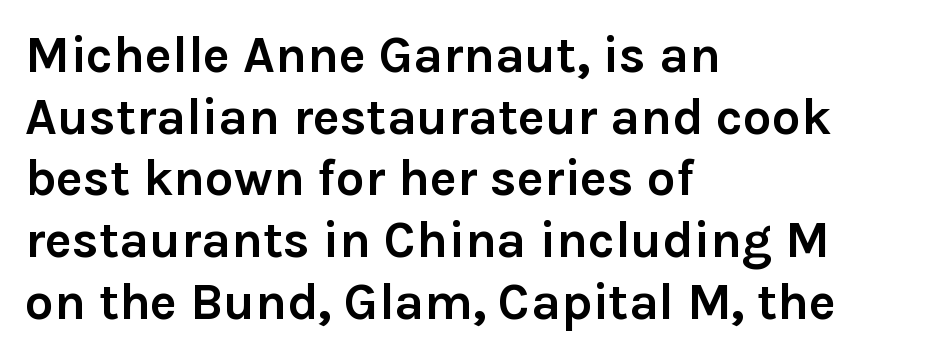
The image shows 51 px semibold sans-serif type, upright; set left-aligned, line spacing 1.21x, normal letter spacing, not underlined; low stroke contrast and a medium x-height.
